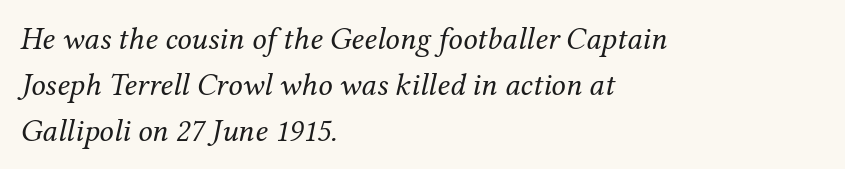
Stroke terminals: seriffed. Caption: multi-line text, flush left, ragged right. Baseline-to-baseline distance is the conventional proportion of letter height. The gaps between neighbouring characters are ordinary and unremarkable. This sample has the flowing, uneven cadence of proportional lettering.
